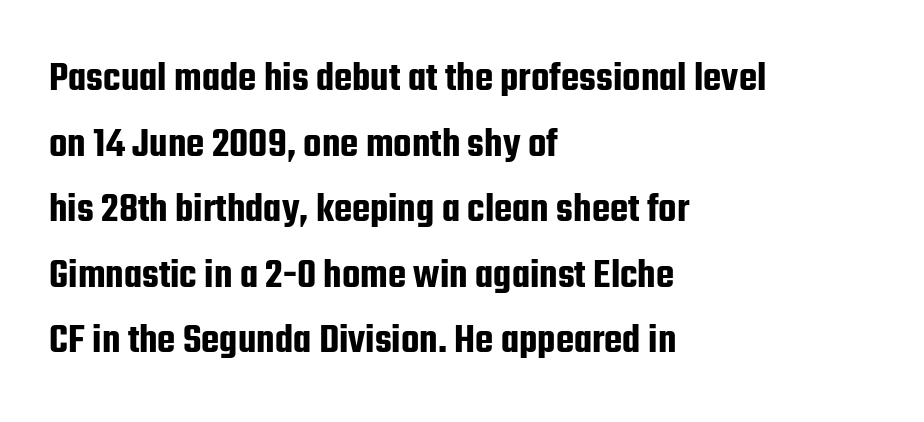
The rendering shows plain stroke endings on the letterforms — a sans-serif design. This rendering leaves character spacing at its baseline value. Every character sits straight up, as roman type does. The baseline area is clear. This sample has the flowing, uneven cadence of proportional lettering.
